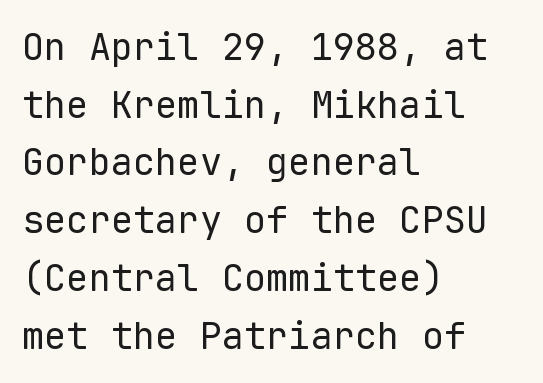
Q: Is the text bold? A: No.
Q: Is the text italic (slanted)? A: No, it is upright.
Q: Is the typeface a serif or a sans-serif typeface? A: Sans-serif.
Q: Is the text underlined? A: No.
Q: How is the paragraph aligned? A: Left-aligned.
Q: Is the spacing between letters normal or unusually wide? A: Normal.
Q: Is the spacing between lines tight, normal or loose? A: Normal.
Q: Width (condensed, normal, or wide)? A: Normal.
Q: Stroke contrast? A: Low.
Q: x-height? A: Medium.
Q: Monospaced? A: Yes.
